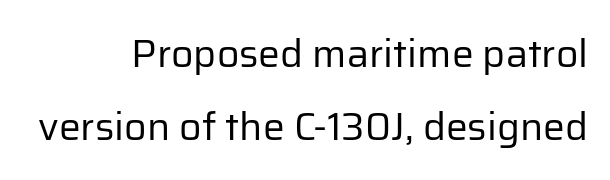
{"serif": "no", "italic": "no", "bold": "no", "weight": "regular", "width": "normal", "stroke_contrast": "low", "x_height": "medium", "monospaced": "no", "underline": "no", "align": "right", "line_spacing_ratio": 1.86, "letter_spacing": "normal", "letter_spacing_em": 0.0, "glyph_px": 39}
